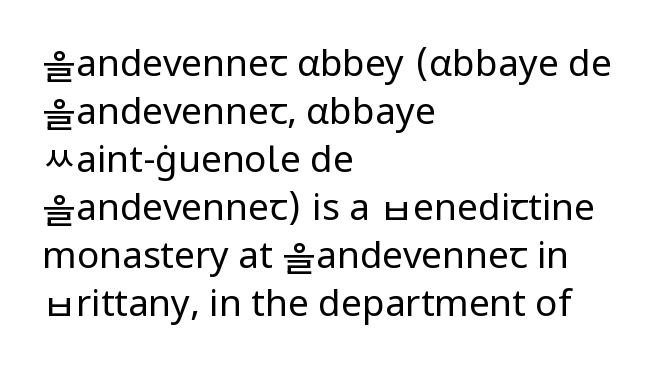
The image shows 37 px regular-weight sans-serif type, upright; set left-aligned, normal line spacing (1.3x), normal letter spacing, not underlined; low stroke contrast and a medium x-height.
